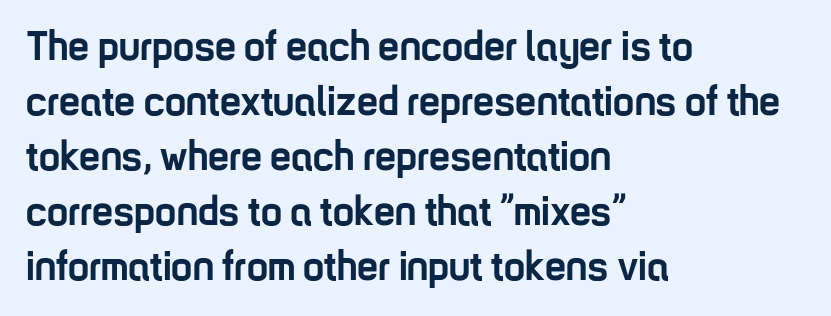
The image shows 42 px semibold, condensed sans-serif type, upright; set left-aligned, normal line spacing (1.31x), normal letter spacing, not underlined; low stroke contrast and a medium x-height.
